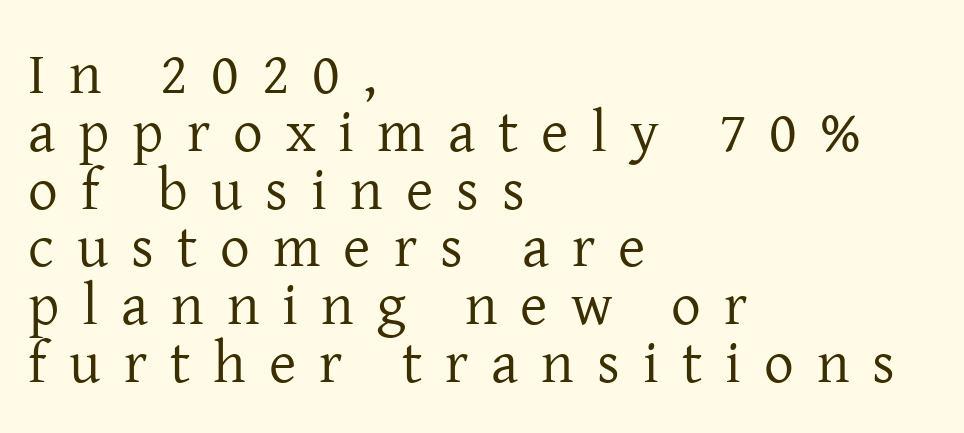
Q: Is the text bold? A: No.
Q: Is the text italic (slanted)? A: No, it is upright.
Q: Is the typeface a serif or a sans-serif typeface? A: Serif.
Q: Is the text underlined? A: No.
Q: How is the paragraph aligned? A: Left-aligned.
Q: Is the spacing between letters normal or unusually wide? A: Unusually wide.
Q: Is the spacing between lines tight, normal or loose? A: Tight.
Q: Width (condensed, normal, or wide)? A: Normal.
Q: Stroke contrast? A: Low.
Q: x-height? A: Medium.
Q: Monospaced? A: No.
